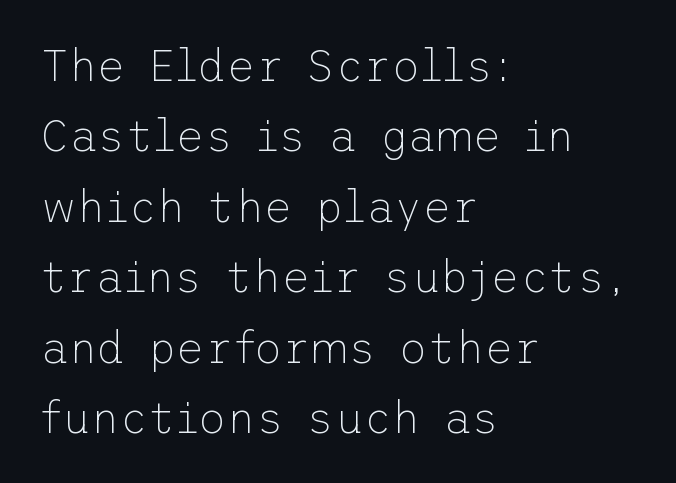
{"serif": "no", "italic": "no", "bold": "no", "weight": "thin", "width": "normal", "stroke_contrast": "low", "x_height": "medium", "underline": "no", "align": "left", "line_spacing": "normal", "line_spacing_ratio": 1.6, "letter_spacing": "normal", "letter_spacing_em": 0.0, "glyph_px": 44}
